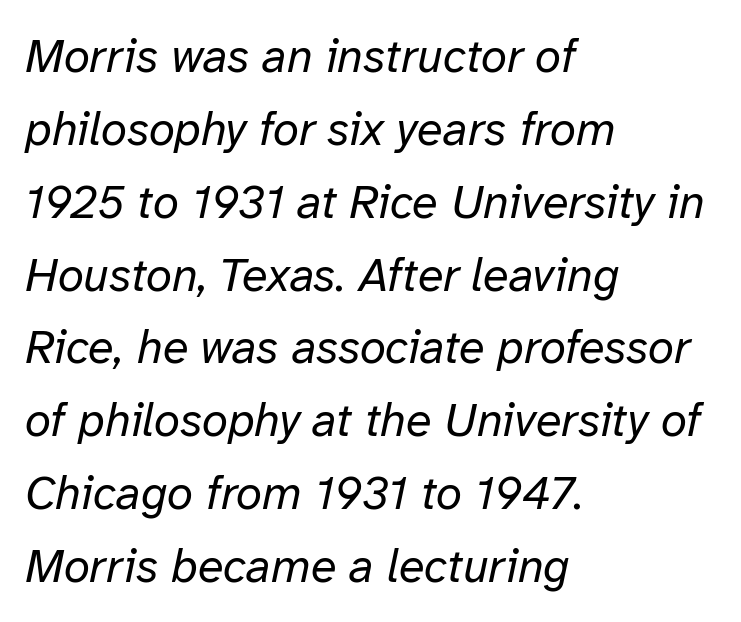
{"italic": "yes", "lean": "right", "slant_degrees": 12, "bold": "no", "weight": "regular", "width": "normal", "stroke_contrast": "low", "x_height": "medium", "monospaced": "no", "underline": "no", "align": "left", "line_spacing": "normal", "line_spacing_ratio": 1.55, "letter_spacing": "normal", "letter_spacing_em": 0.0, "glyph_px": 47}
